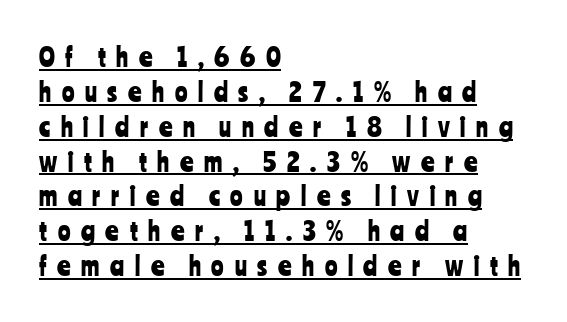
Tall strokes in this sample are plumb rather than angled. Observe the wide spacing: letters keep a clear distance from each other. Normally led — the rows are evenly, conventionally spaced. Casual observation: everything's shoved over to the left. A baseline rule has been typeset under these characters.
